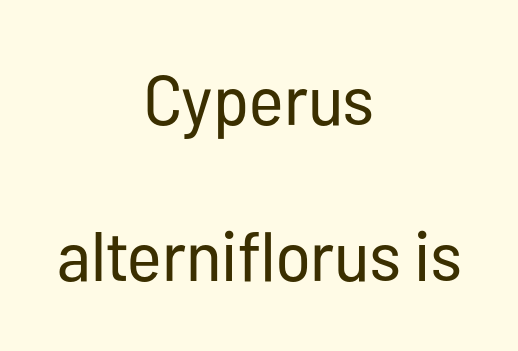
Q: Is the text bold? A: No.
Q: Is the text italic (slanted)? A: No, it is upright.
Q: Is the typeface a serif or a sans-serif typeface? A: Sans-serif.
Q: Is the text underlined? A: No.
Q: How is the paragraph aligned? A: Centered.
Q: Is the spacing between letters normal or unusually wide? A: Normal.
Q: Is the spacing between lines tight, normal or loose? A: Loose.
Q: Width (condensed, normal, or wide)? A: Condensed.
Q: Stroke contrast? A: Low.
Q: x-height? A: Medium.
Q: Monospaced? A: No.
